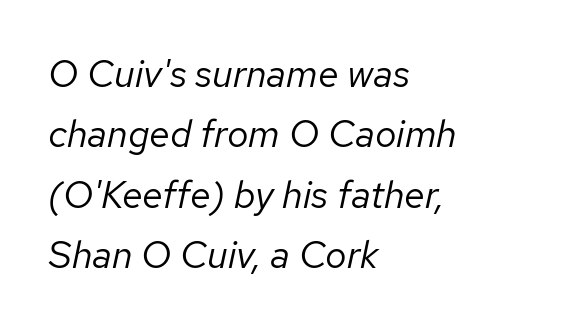
Q: Is the text bold? A: No.
Q: Is the text italic (slanted)? A: Yes, it leans right by about 12 degrees.
Q: Is the text underlined? A: No.
Q: How is the paragraph aligned? A: Left-aligned.
Q: Is the spacing between letters normal or unusually wide? A: Normal.
Q: Is the spacing between lines tight, normal or loose? A: Normal.
Q: Width (condensed, normal, or wide)? A: Normal.
Q: Stroke contrast? A: Low.
Q: x-height? A: Medium.
Q: Monospaced? A: No.
